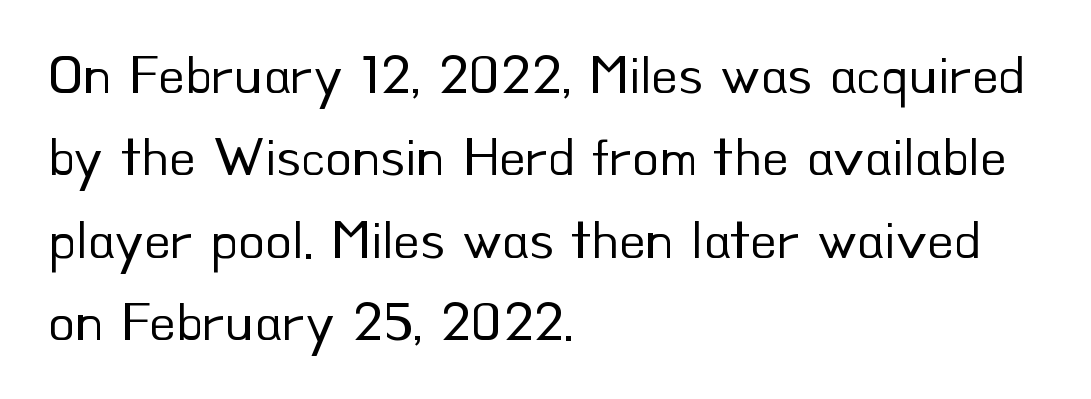
Upright lettering throughout. Inter-character spacing is left at the font's built-in metrics. Lines of text with bare space underneath. Reading down the column, the eye jumps a familiar distance to each next line. Here the designer chose a conventional face with non-uniform glyph widths.
